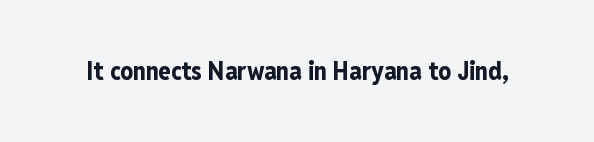
Underlining? Definitely not there. Strong, thick strokes mark this as bold type. This sample uses an upright cut, with every glyph sitting square on the baseline. A typesetter would call this zero additional tracking.
